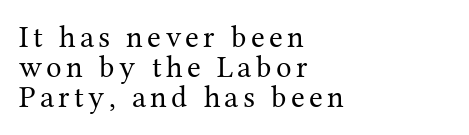
Q: Is the text bold? A: No.
Q: Is the text italic (slanted)? A: No, it is upright.
Q: Is the typeface a serif or a sans-serif typeface? A: Serif.
Q: Is the text underlined? A: No.
Q: How is the paragraph aligned? A: Left-aligned.
Q: Is the spacing between lines tight, normal or loose? A: Tight.
Q: Width (condensed, normal, or wide)? A: Normal.
Q: Stroke contrast? A: Medium.
Q: x-height? A: Medium.
Q: Monospaced? A: No.
